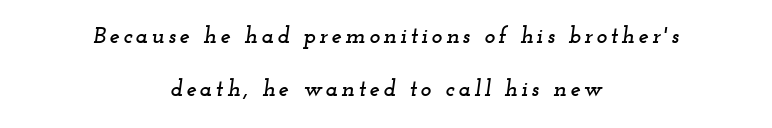
The passage shown stacks its lines with a broad gap. The words here are not underlined. Tall strokes in this sample are angled rather than plumb. The rendering positions every line midway between the sides.
